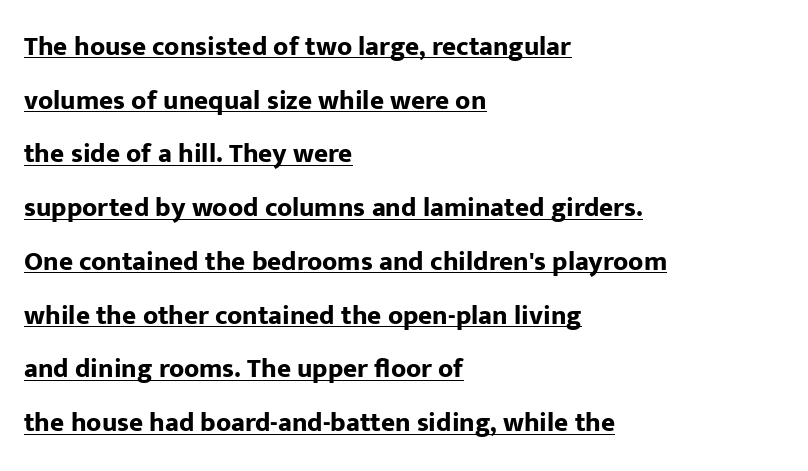
You can tell it's not italic because the verticals are truly vertical. Widely set lines give the paragraph a tall, airy silhouette. Spacing between characters is what you'd get straight out of the box. The strokes are fattened all the way to bold. Decoration check: the copy is underlined.
